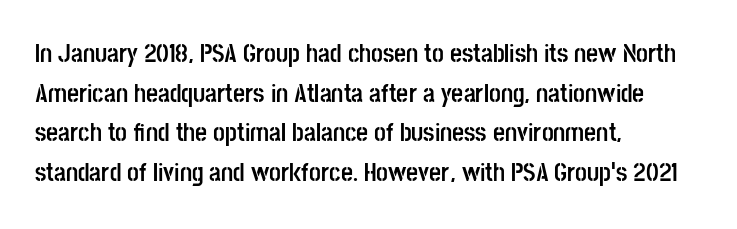
{"italic": "no", "bold": "yes", "underline": "no", "align": "left", "line_spacing": "normal", "line_spacing_ratio": 1.52, "letter_spacing": "normal", "letter_spacing_em": 0.0, "glyph_px": 26}
